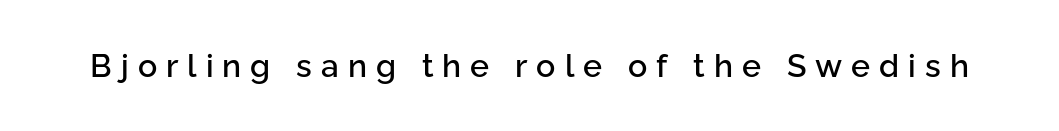
The image shows 32 px sans-serif type, upright; set unusually wide letter spacing (+0.28 em), not underlined; low stroke contrast and a medium x-height.
